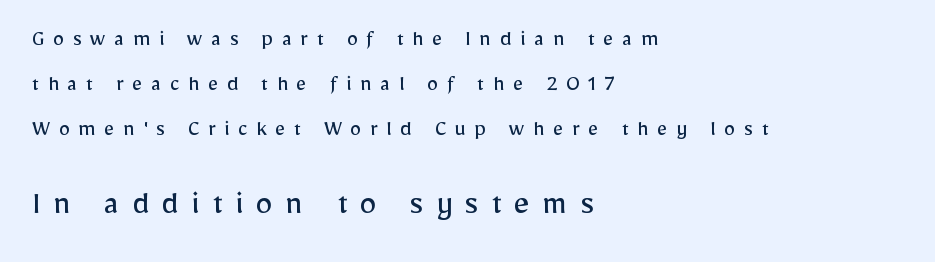
Q: Is the text bold? A: No.
Q: Is the text italic (slanted)? A: No, it is upright.
Q: Is the typeface a serif or a sans-serif typeface? A: Sans-serif.
Q: Is the text underlined? A: No.
Q: How is the paragraph aligned? A: Left-aligned.
Q: Is the spacing between letters normal or unusually wide? A: Unusually wide.
Q: Is the spacing between lines tight, normal or loose? A: Loose.
Q: Which block of text is set in a larger size, the first (top) or the second (bottom)? A: The second (bottom) one.
Q: Width (condensed, normal, or wide)? A: Normal.
Q: Stroke contrast? A: Low.
Q: x-height? A: Medium.
Q: Monospaced? A: No.
